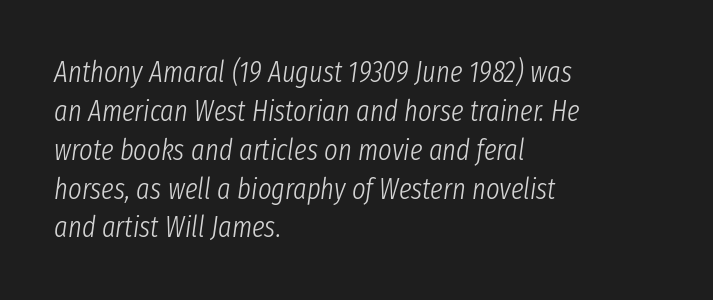
{"italic": "yes", "lean": "right", "slant_degrees": 8, "bold": "no", "weight": "light", "width": "condensed", "stroke_contrast": "low", "x_height": "medium", "monospaced": "no", "underline": "no", "align": "left", "line_spacing": "normal", "line_spacing_ratio": 1.34, "letter_spacing": "normal", "letter_spacing_em": 0.0, "glyph_px": 29}
